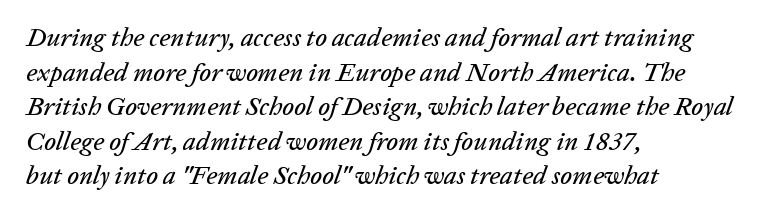
No word sits above an underline. Compared with typical body copy, the letter spacing here is the same. If you drew a ruler down the left edge, every line would touch it. Regular leading.
